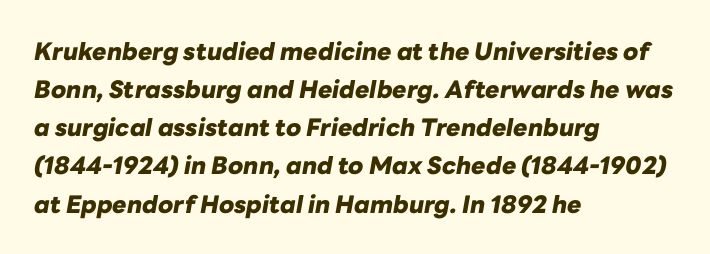
Q: Is the text bold? A: Yes.
Q: Is the text italic (slanted)? A: Yes, it leans right by about 10 degrees.
Q: Is the text underlined? A: No.
Q: How is the paragraph aligned? A: Left-aligned.
Q: Is the spacing between letters normal or unusually wide? A: Normal.
Q: Is the spacing between lines tight, normal or loose? A: Normal.
